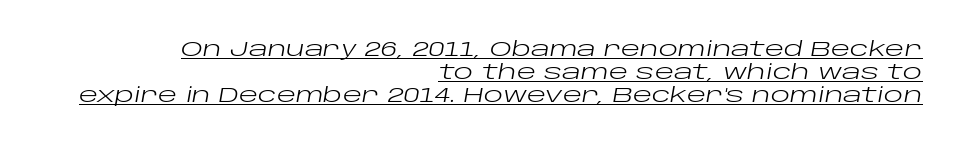
Q: Is the text bold? A: No.
Q: Is the text italic (slanted)? A: Yes, it leans right by about 10 degrees.
Q: Is the text underlined? A: Yes.
Q: How is the paragraph aligned? A: Right-aligned.
Q: Is the spacing between letters normal or unusually wide? A: Normal.
Q: Is the spacing between lines tight, normal or loose? A: Tight.
